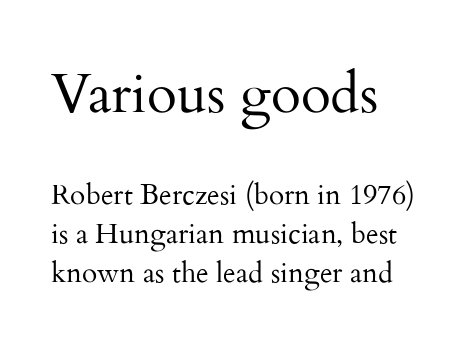
Note the varied advance widths — an 'i' is clearly narrower than an 'm'. Of the two passages, the one on top uses the larger point size. Regular leading. Just letters on the line, the space beneath them empty.
